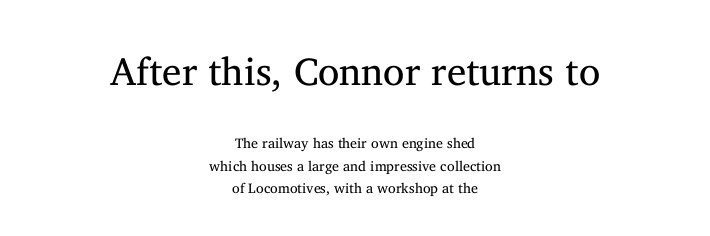
Of the two passages, the one on top uses the larger point size. Horizontally, the lines are justified to the midpoint only. Honestly, the letter spacing is just normal — you wouldn't notice it. The block of text has a typical density, with ordinary space between rows. You could not count columns in this text — the font is proportionally spaced.
